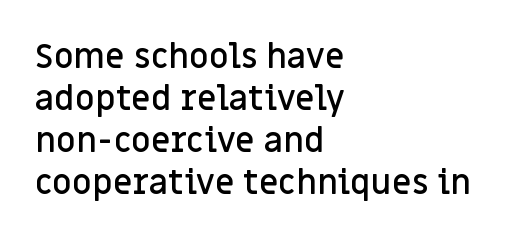
{"serif": "no", "italic": "no", "bold": "semi", "weight": "semibold", "width": "normal", "stroke_contrast": "low", "x_height": "large", "monospaced": "no", "underline": "no", "align": "left", "line_spacing_ratio": 1.24, "letter_spacing": "normal", "letter_spacing_em": 0.0, "glyph_px": 34}
